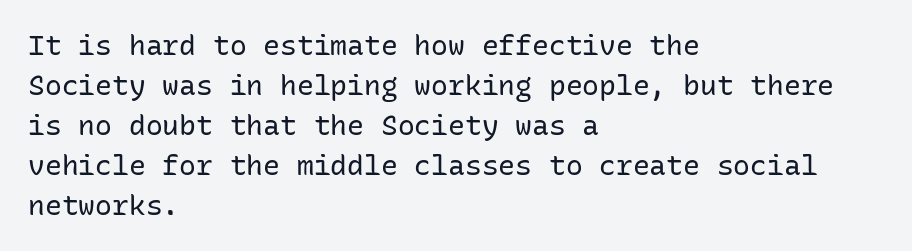
{"serif": "no", "italic": "no", "bold": "no", "weight": "regular", "width": "normal", "stroke_contrast": "low", "x_height": "medium", "monospaced": "yes", "underline": "no", "align": "left", "line_spacing": "normal", "line_spacing_ratio": 1.43, "letter_spacing": "normal", "letter_spacing_em": 0.0, "glyph_px": 28}
